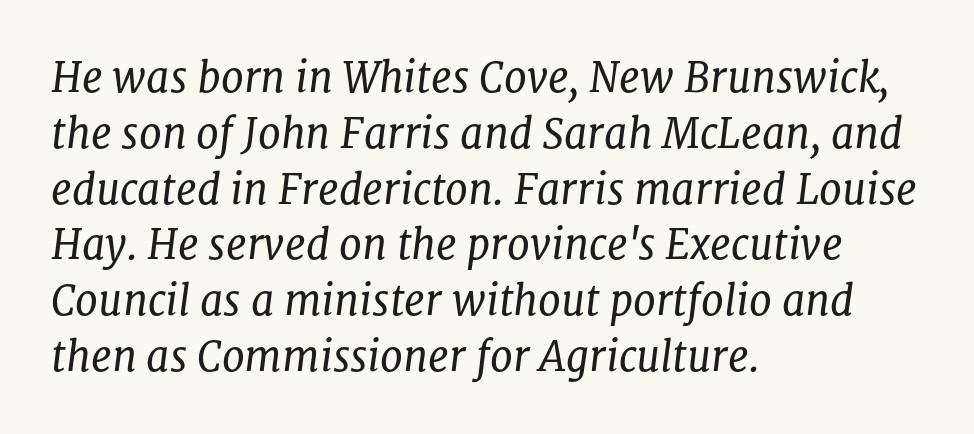
{"serif": "yes", "italic": "yes", "lean": "right", "slant_degrees": 8, "bold": "no", "weight": "regular", "width": "normal", "stroke_contrast": "low", "x_height": "medium", "monospaced": "no", "underline": "no", "align": "left", "line_spacing": "normal", "line_spacing_ratio": 1.36, "letter_spacing": "normal", "letter_spacing_em": 0.0, "glyph_px": 41}
